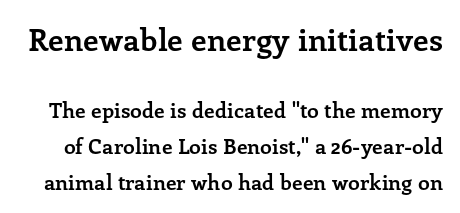
Note the varied advance widths — an 'i' is clearly narrower than an 'm'. The first block has been scaled up relative to the second. The glyphs in this specimen are seriffed. Plain, unruled lines of type. A full-strength bold gives these letters their thick strokes.
